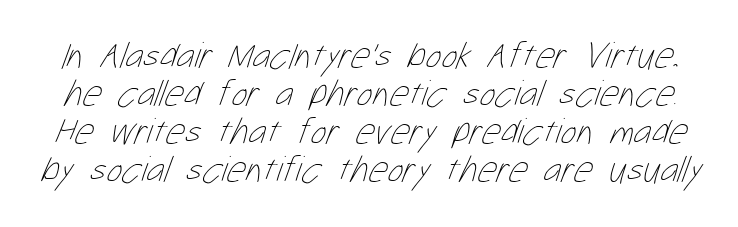
What stands out about the letter spacing? Nothing — it is the standard amount. The characters are drawn with everyday or finer stroke widths. The specimen omits any rule beneath the text block's lines. Here the designer chose a conventional face with non-uniform glyph widths.
